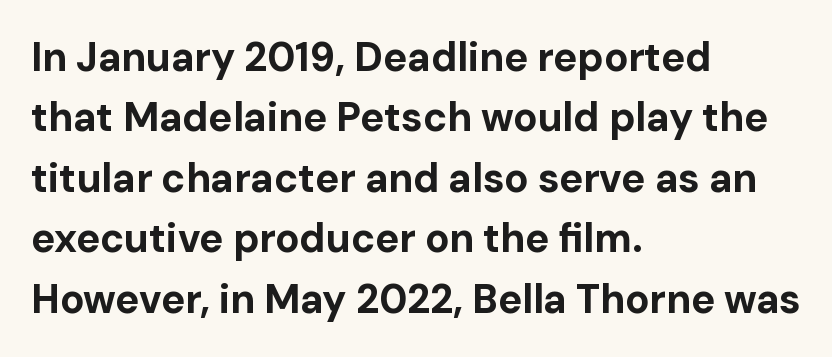
{"serif": "no", "italic": "no", "bold": "yes", "weight": "bold", "width": "normal", "stroke_contrast": "low", "x_height": "medium", "monospaced": "no", "underline": "no", "align": "left", "line_spacing": "normal", "line_spacing_ratio": 1.51, "letter_spacing": "normal", "letter_spacing_em": 0.0, "glyph_px": 40}
